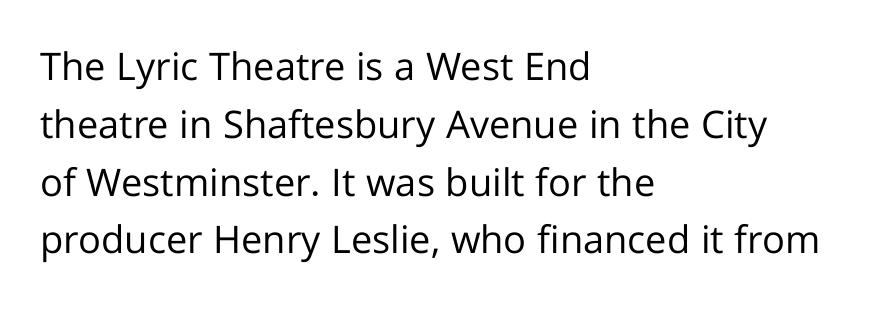
The passage shown is typed in a proportional face where columns would drift. Line starts are locked; line ends wander. The passage shown has conventional tracking throughout. Does the type have serifs? No, each stem ends abruptly. Is there much room between lines? A standard amount, neither cramped nor airy.
